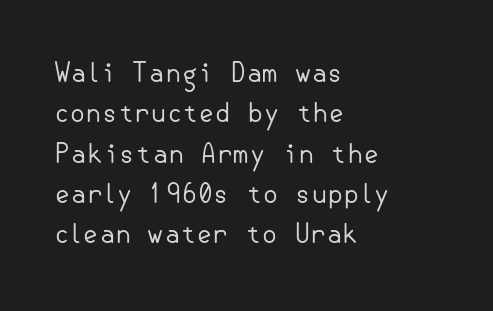
Check the space under the baseline: it is left empty. The type sits square on the baseline with zero lean. Line spacing here is normal. Casual observation: everything's shoved over to the left. Honestly, the letter spacing is just normal — you wouldn't notice it.
